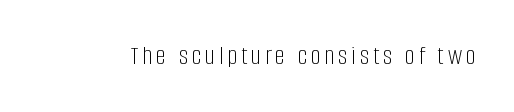
{"italic": "no", "bold": "no", "underline": "no", "glyph_px": 27}
